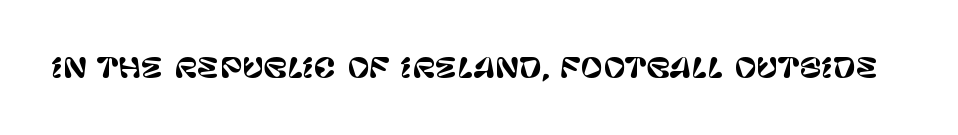
The image shows 27 px text type; set normal letter spacing, not underlined.
